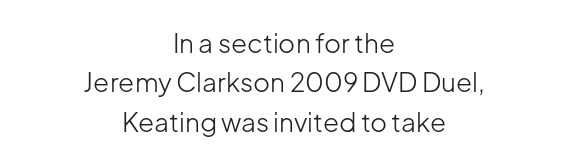
{"italic": "no", "bold": "no", "underline": "no", "align": "center", "line_spacing": "normal", "line_spacing_ratio": 1.51, "letter_spacing": "normal", "letter_spacing_em": 0.0, "glyph_px": 26}
